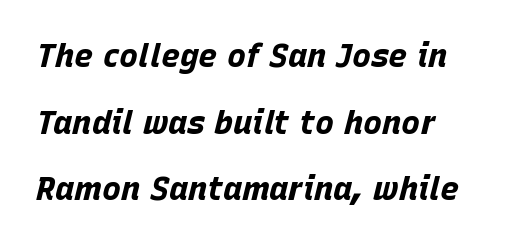
The image shows 32 px bold type, italic (leaning right); set loose line spacing (2.08x), normal letter spacing, not underlined; low stroke contrast and a large x-height.
